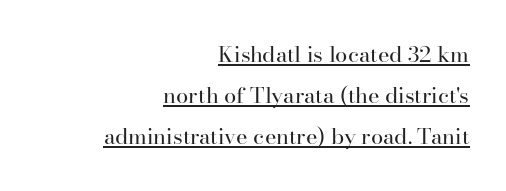
The image shows 22 px text type, upright; set right-aligned, line spacing 1.87x, normal letter spacing, underlined.
